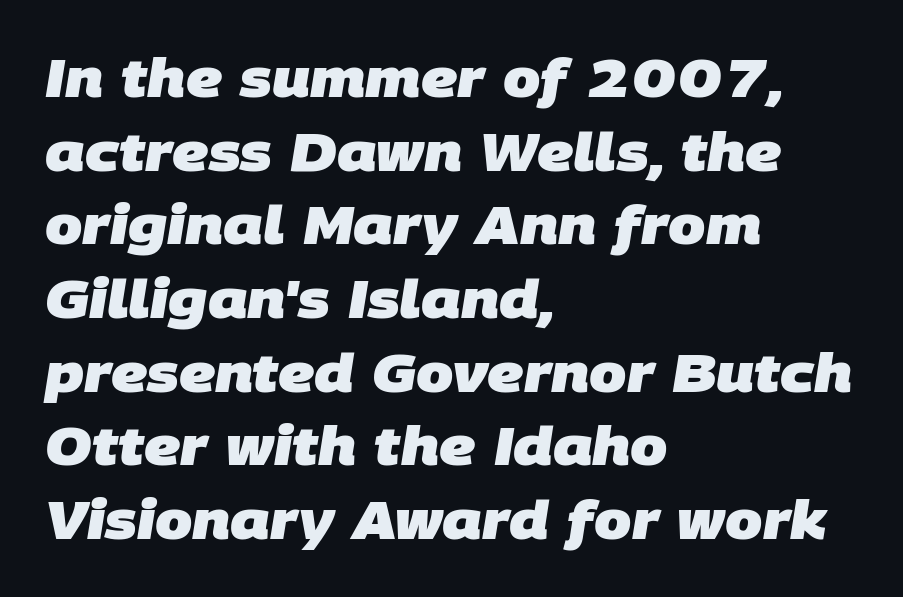
A clean baseline with only descenders dipping below it. Is there much room between lines? A standard amount, neither cramped nor airy. The rendering keeps characters at their native spacing. Note the varied advance widths — an 'i' is clearly narrower than an 'm'.
